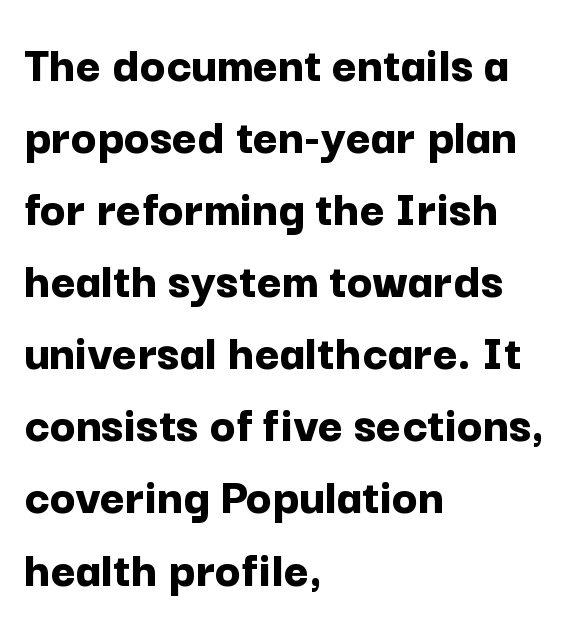
{"serif": "no", "italic": "no", "bold": "yes", "weight": "bold", "width": "normal", "stroke_contrast": "low", "x_height": "medium", "monospaced": "no", "underline": "no", "align": "left", "line_spacing": "normal", "line_spacing_ratio": 1.36, "letter_spacing": "normal", "letter_spacing_em": 0.0, "glyph_px": 53}
